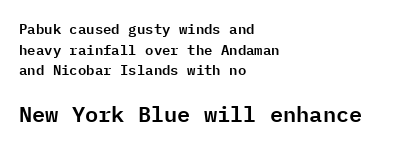
The lettering stays uniformly vertical, giving the passage a roman look. Which of the two is more prominent by size? The second, at the bottom. Beneath every word, the page is bare. Horizontal bands of white between lines are of average thickness. One-word summary of the alignment: left.
